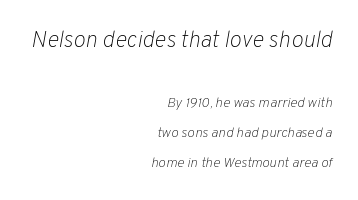
The image shows 23 px text type, italic (leaning right); set right-aligned, loose line spacing (2.15x), normal letter spacing, not underlined; the first (top) block is 1.64x larger.
